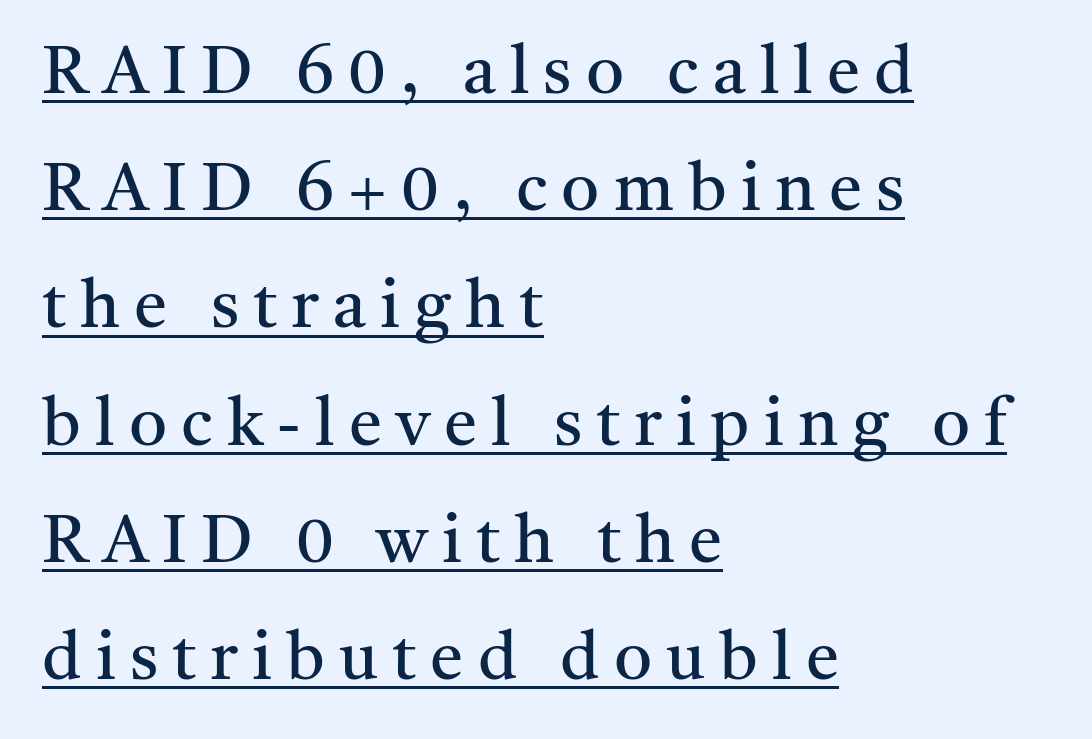
{"serif": "yes", "italic": "no", "bold": "no", "weight": "regular", "width": "normal", "stroke_contrast": "medium", "x_height": "medium", "monospaced": "no", "underline": "yes", "align": "left", "line_spacing_ratio": 1.75, "letter_spacing": "wide", "letter_spacing_em": 0.21, "glyph_px": 67}
